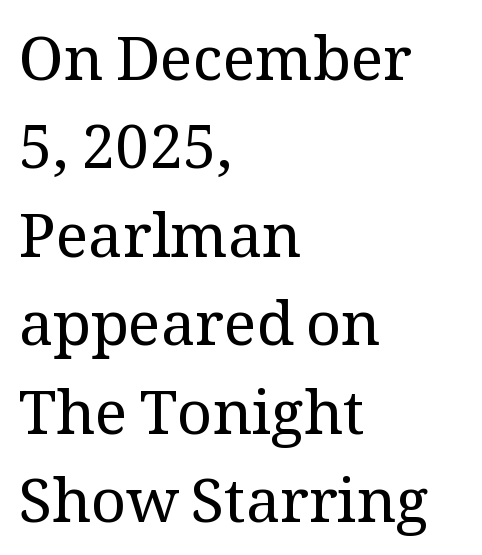
{"serif": "yes", "italic": "no", "bold": "no", "weight": "regular", "width": "normal", "stroke_contrast": "medium", "x_height": "medium", "monospaced": "no", "underline": "no", "align": "left", "line_spacing": "normal", "line_spacing_ratio": 1.45, "letter_spacing": "normal", "letter_spacing_em": 0.0, "glyph_px": 61}
